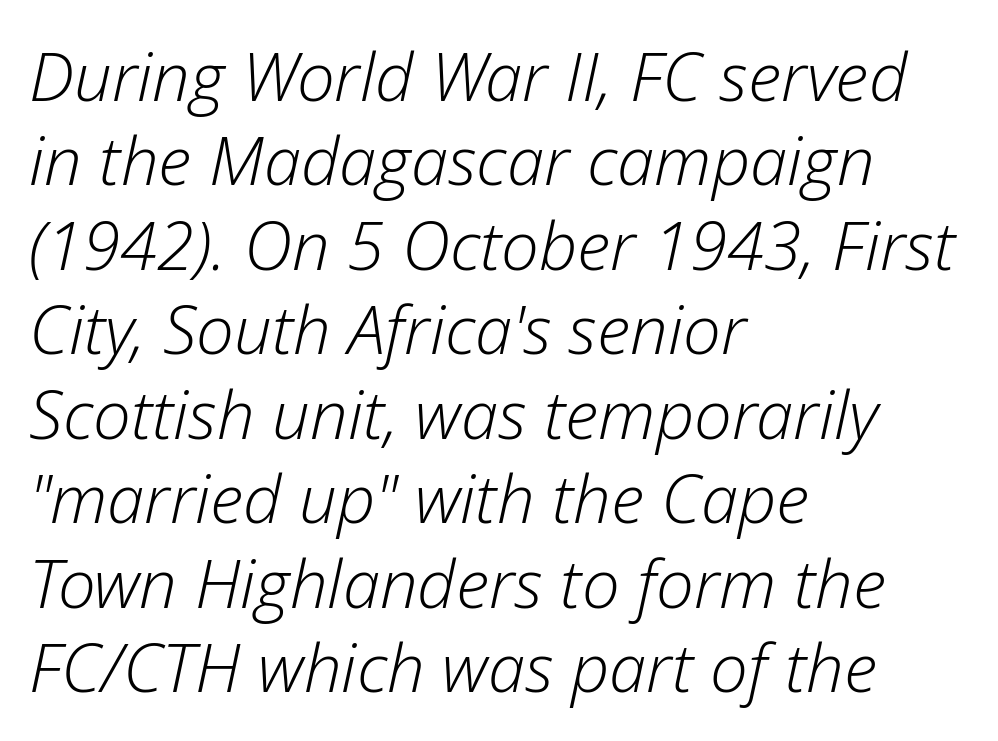
The image shows 67 px light type, italic (leaning right); set left-aligned, normal line spacing (1.26x), normal letter spacing, not underlined; low stroke contrast and a medium x-height.
